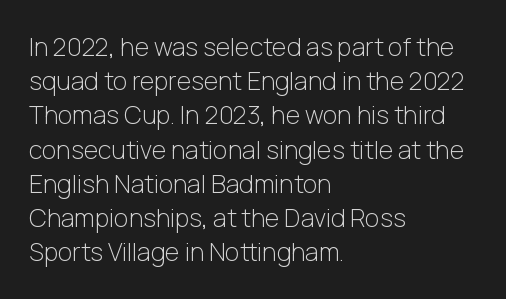
{"italic": "no", "bold": "no", "underline": "no", "align": "left", "line_spacing": "normal", "line_spacing_ratio": 1.37, "letter_spacing": "normal", "letter_spacing_em": 0.0, "glyph_px": 25}
